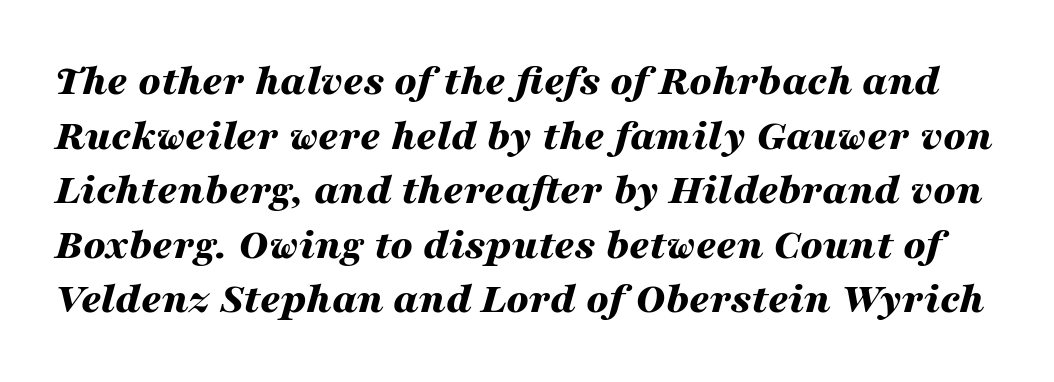
It's the slanting kind of type. The strip under each line holds only bare page. How are the letters spaced? Ordinarily, with no added tracking. Weight check: bold — yes, fully. The face used here is proportionally spaced, like ordinary book or web type.
